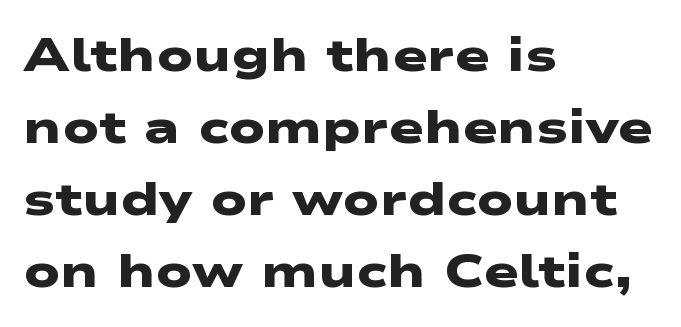
The image shows 47 px heavy, wide sans-serif type; set left-aligned, normal line spacing (1.53x), normal letter spacing, not underlined; low stroke contrast and a medium x-height.
